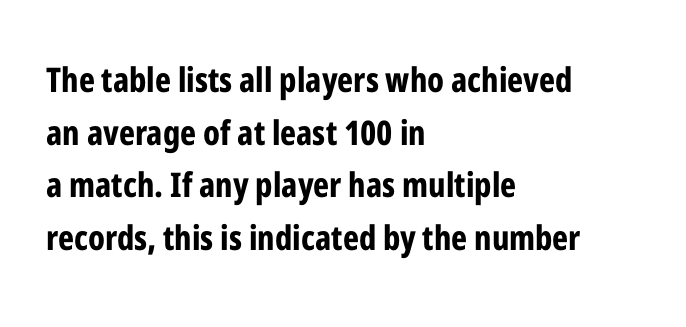
Character widths vary here, with narrow letters taking less room than wide ones. A typesetter would label this face a sans. Compared with typical body copy, the letter spacing here is the same. How would I describe the line gaps? Plain and ordinary. Horizontally, the lines are justified to the leading edge only.
